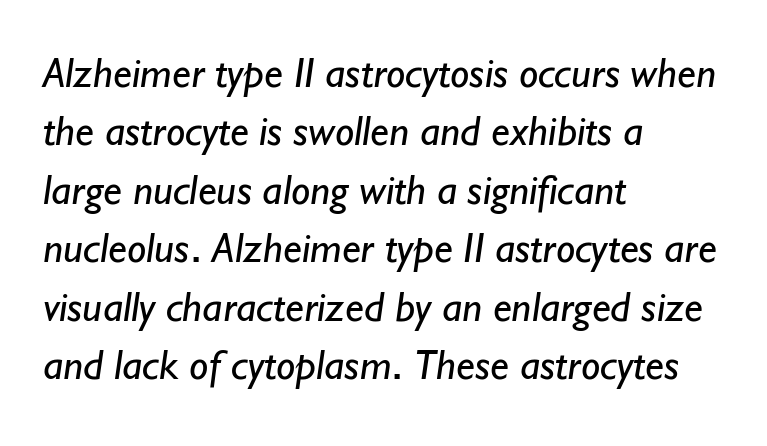
Q: Is the text bold? A: No.
Q: Is the typeface a serif or a sans-serif typeface? A: Sans-serif.
Q: Is the text underlined? A: No.
Q: How is the paragraph aligned? A: Left-aligned.
Q: Is the spacing between letters normal or unusually wide? A: Normal.
Q: Is the spacing between lines tight, normal or loose? A: Normal.
Q: Width (condensed, normal, or wide)? A: Normal.
Q: Stroke contrast? A: Low.
Q: x-height? A: Small.
Q: Monospaced? A: No.
